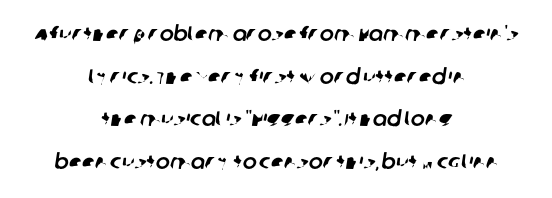
This rendering features lettering with no underline. Letter spacing: default. Notice the wide empty band between every row — that's loose leading. The rendering positions every line midway between the sides.
